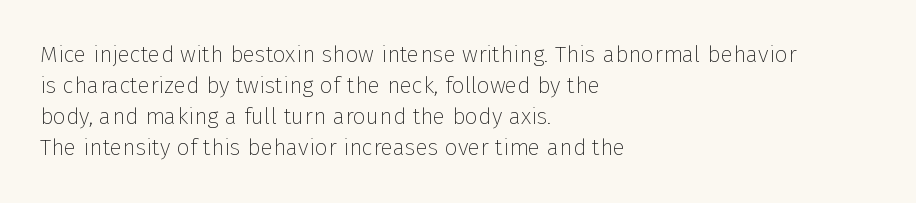
Q: Is the text bold? A: No.
Q: Is the text italic (slanted)? A: No, it is upright.
Q: Is the text underlined? A: No.
Q: How is the paragraph aligned? A: Left-aligned.
Q: Is the spacing between letters normal or unusually wide? A: Normal.
Q: Is the spacing between lines tight, normal or loose? A: Normal.
